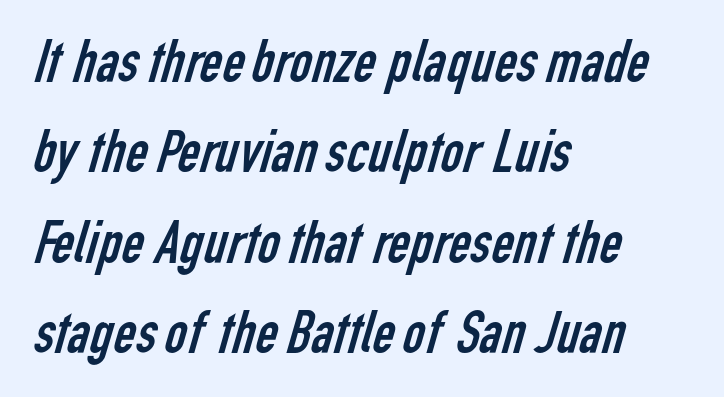
Q: Is the text bold? A: No.
Q: Is the typeface a serif or a sans-serif typeface? A: Sans-serif.
Q: Is the text underlined? A: No.
Q: How is the paragraph aligned? A: Left-aligned.
Q: Is the spacing between letters normal or unusually wide? A: Normal.
Q: Is the spacing between lines tight, normal or loose? A: Normal.
Q: Width (condensed, normal, or wide)? A: Condensed.
Q: Stroke contrast? A: Low.
Q: x-height? A: Medium.
Q: Monospaced? A: No.
